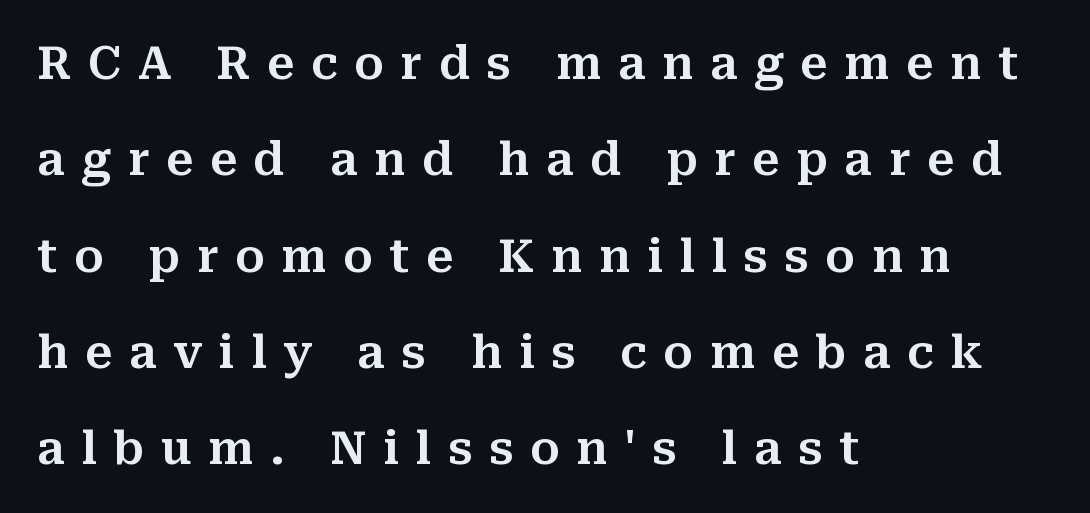
The image shows 45 px serif type, upright; set left-aligned, loose line spacing (2.14x), unusually wide letter spacing (+0.37 em), not underlined; medium stroke contrast and a medium x-height.
